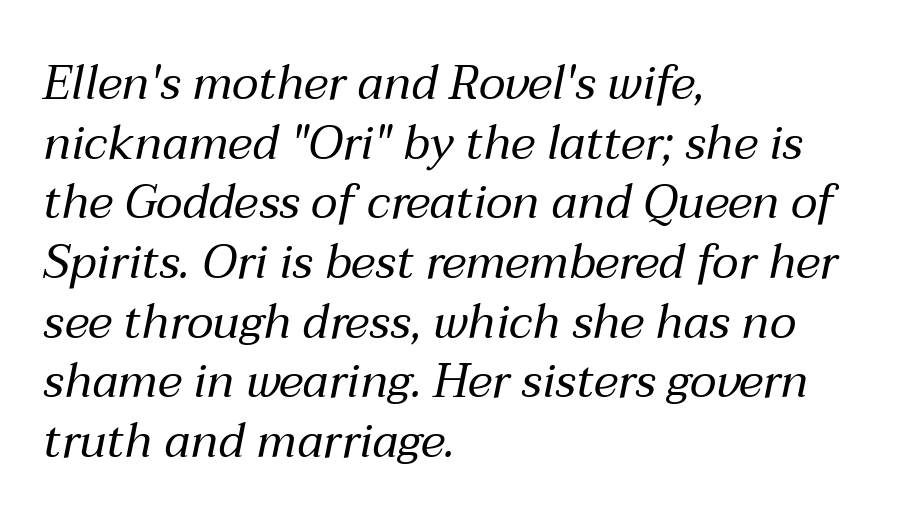
The image shows 47 px regular-weight type, italic (leaning right); set left-aligned, normal line spacing (1.27x), normal letter spacing, not underlined; medium stroke contrast and a medium x-height.
